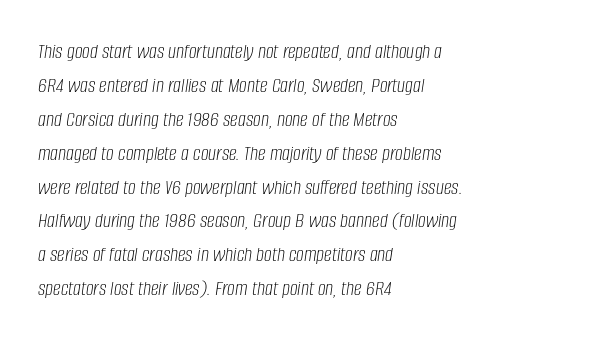
{"italic": "yes", "lean": "right", "slant_degrees": 8, "bold": "no", "underline": "no", "align": "left", "line_spacing": "normal", "line_spacing_ratio": 1.54, "letter_spacing": "normal", "letter_spacing_em": 0.0, "glyph_px": 22}
